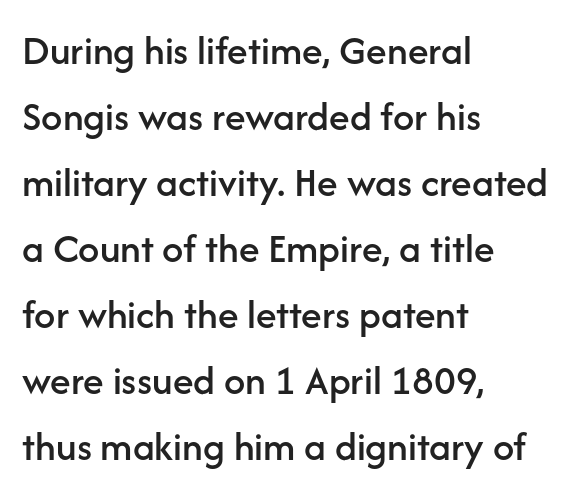
{"serif": "no", "italic": "no", "width": "normal", "stroke_contrast": "low", "x_height": "medium", "monospaced": "no", "underline": "no", "align": "left", "line_spacing": "normal", "line_spacing_ratio": 1.57, "letter_spacing": "normal", "letter_spacing_em": 0.0, "glyph_px": 42}
